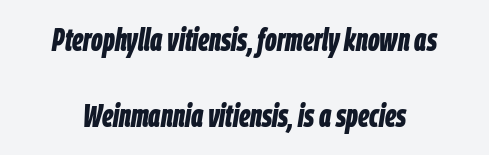
I'd describe the lettering as bold — thick and assertive. Do the characters align in a grid? No, the font is proportional. Rows of type keep a wide berth in the vertical direction. Any mark beneath the type? The region is blank. Emphasis-style slanted type is in use.
